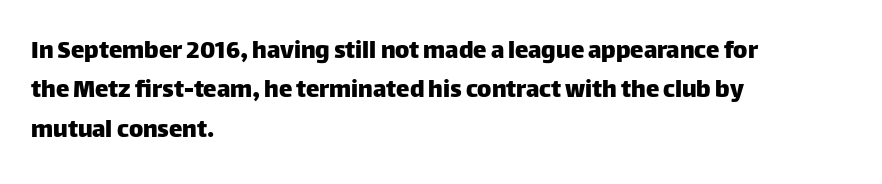
{"italic": "no", "underline": "no", "align": "left", "line_spacing": "normal", "line_spacing_ratio": 1.46, "letter_spacing": "normal", "letter_spacing_em": 0.0, "glyph_px": 27}
